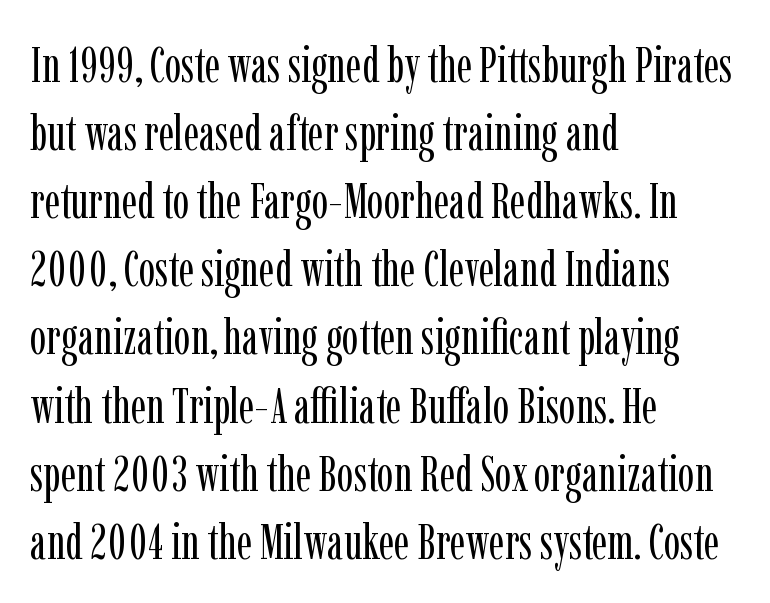
Varying glyph widths throughout — classic text-font behaviour. What stands out about the letter spacing? Nothing — it is the standard amount. Letterform terminals end in serifs throughout the passage. Vertical strokes here are truly vertical. Is the type heavy? It reads as light-to-regular instead.
